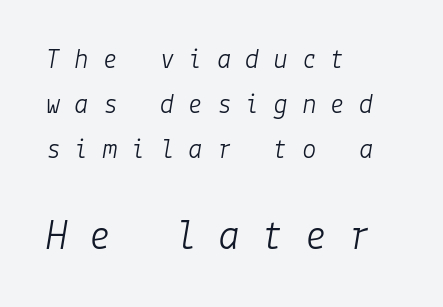
Q: Is the text bold? A: No.
Q: Is the text italic (slanted)? A: Yes, it leans right by about 9 degrees.
Q: Is the text underlined? A: No.
Q: How is the paragraph aligned? A: Left-aligned.
Q: Is the spacing between letters normal or unusually wide? A: Unusually wide.
Q: Is the spacing between lines tight, normal or loose? A: Normal.
Q: Which block of text is set in a larger size, the first (top) or the second (bottom)? A: The second (bottom) one.
Q: Width (condensed, normal, or wide)? A: Normal.
Q: Stroke contrast? A: Low.
Q: x-height? A: Medium.
